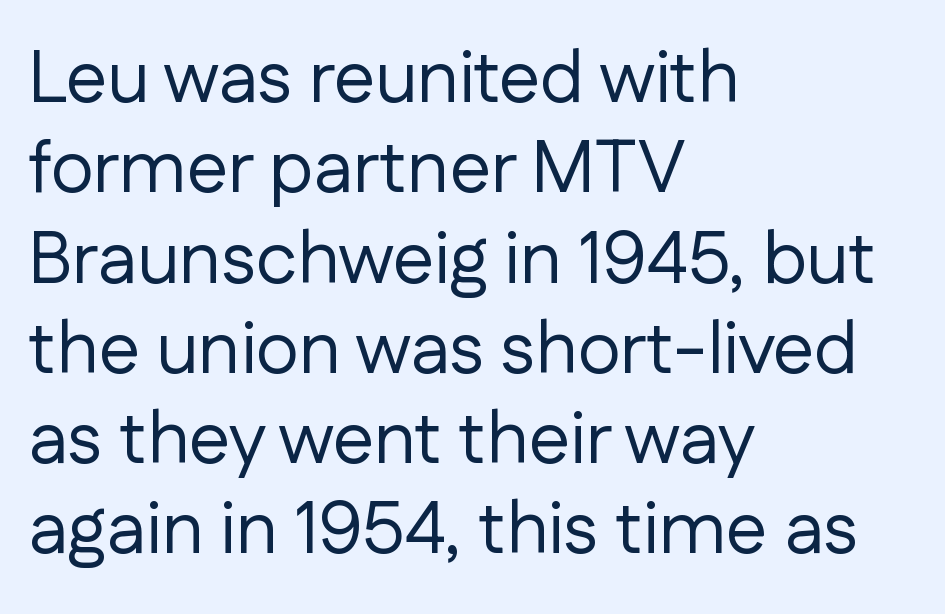
The image shows 74 px regular-weight sans-serif type, upright; set left-aligned, line spacing 1.22x, normal letter spacing, not underlined; low stroke contrast and a medium x-height.
